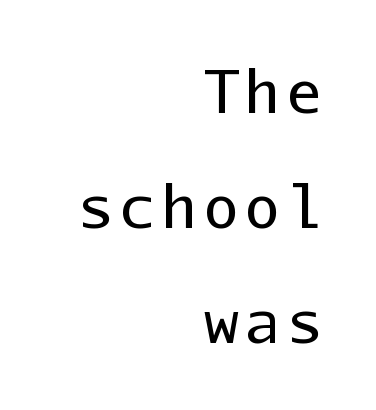
This rendering uses right alignment, leaving the left contour irregular. The lines are spread far apart with generous leading. Does the type have serifs? No, each stem ends abruptly. Fixed-width glyphs throughout — classic coding-font behaviour. The strokes are not fattened; the text isn't bold.
